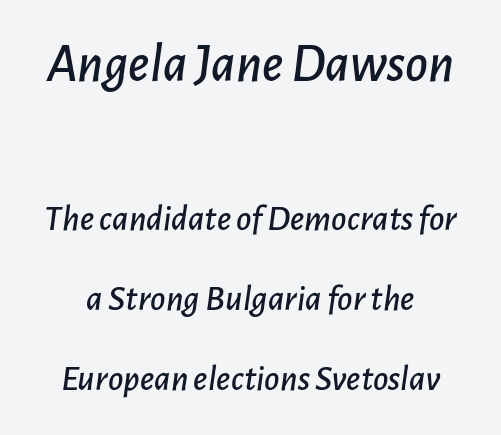
The image shows 55 px text type, italic (leaning right); set loose line spacing (2.16x), normal letter spacing, not underlined; the first (top) block is 1.49x larger; low stroke contrast and a medium x-height.
